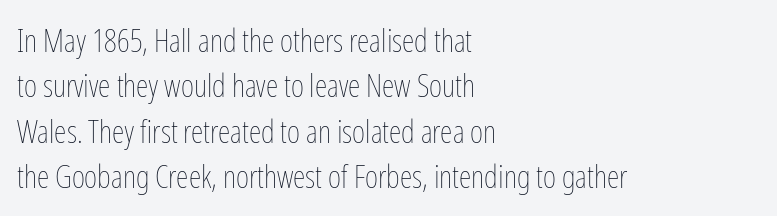
The image shows 32 px thin, condensed type, upright; set left-aligned, normal line spacing (1.42x), normal letter spacing, not underlined; low stroke contrast and a medium x-height.
